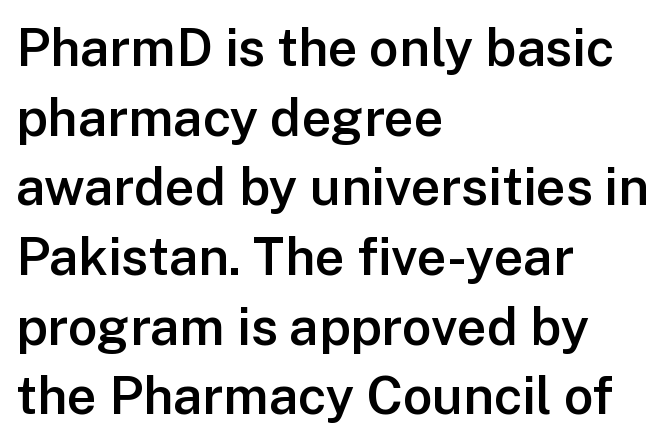
The image shows 52 px semibold sans-serif type, upright; set left-aligned, normal line spacing (1.34x), normal letter spacing, not underlined; low stroke contrast and a medium x-height.
